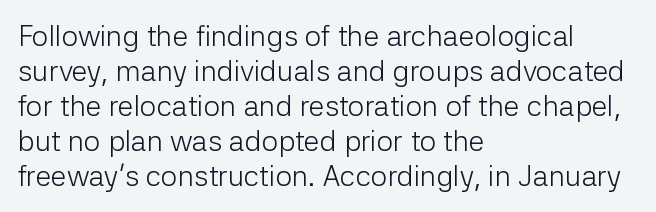
Q: Is the text bold? A: No.
Q: Is the text italic (slanted)? A: No, it is upright.
Q: Is the typeface a serif or a sans-serif typeface? A: Sans-serif.
Q: Is the text underlined? A: No.
Q: How is the paragraph aligned? A: Left-aligned.
Q: Is the spacing between letters normal or unusually wide? A: Normal.
Q: Width (condensed, normal, or wide)? A: Normal.
Q: Stroke contrast? A: Low.
Q: x-height? A: Medium.
Q: Monospaced? A: No.
